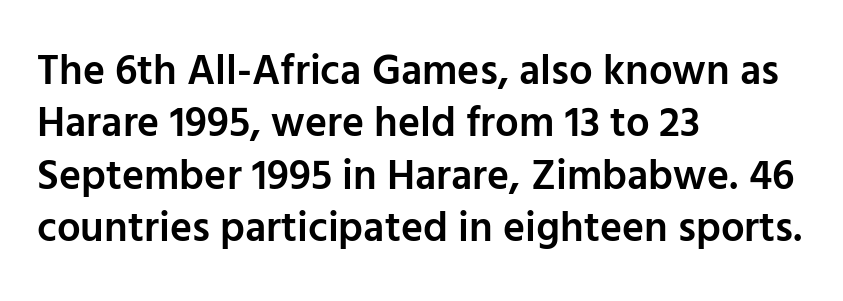
You could call the tracking neutral — neither tight nor loose. Classification — sans serif. Bold? Not quite — semibold, heavier than regular but stopping short. Descenders hang freely into open space. The lines are quadded left. The lettering holds an erect, upright posture throughout.
